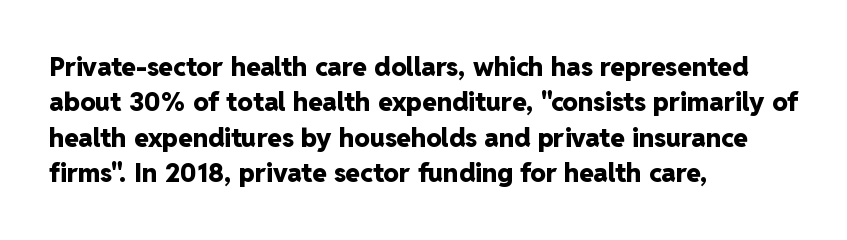
Q: Is the text bold? A: Yes.
Q: Is the text italic (slanted)? A: No, it is upright.
Q: Is the text underlined? A: No.
Q: How is the paragraph aligned? A: Left-aligned.
Q: Is the spacing between letters normal or unusually wide? A: Normal.
Q: Is the spacing between lines tight, normal or loose? A: Normal.
